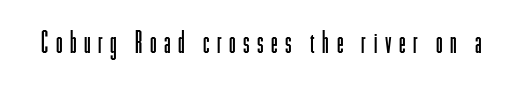
Unmarked baselines from the first word to the last. A quiet, ordinary-to-light weight characterises the typeface. Words appear elongated and porous because spacing is wide. Unlike italic type, these characters show no tilt at all. Character widths vary here, with narrow letters taking less room than wide ones.
